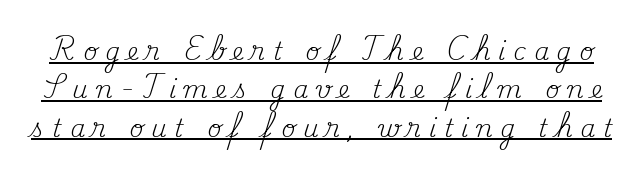
Q: Is the text bold? A: No.
Q: Is the text italic (slanted)? A: Yes.
Q: Is the text underlined? A: Yes.
Q: Is the spacing between letters normal or unusually wide? A: Unusually wide.
Q: Is the spacing between lines tight, normal or loose? A: Normal.
